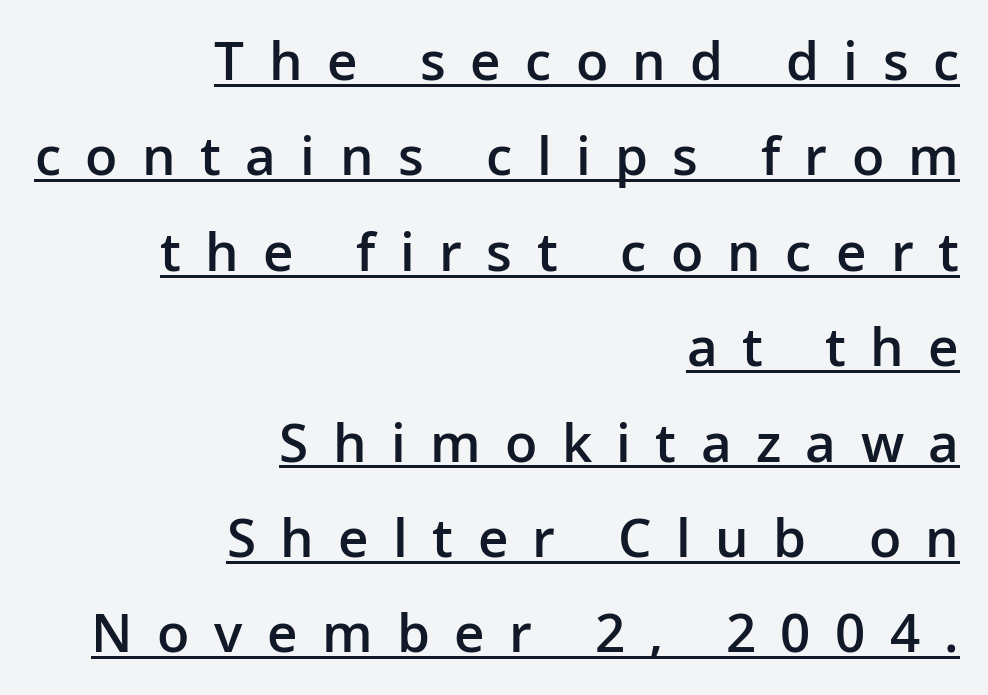
{"serif": "no", "italic": "no", "bold": "semi", "weight": "semibold", "width": "normal", "stroke_contrast": "low", "x_height": "medium", "monospaced": "no", "underline": "yes", "align": "right", "line_spacing_ratio": 1.8, "letter_spacing": "wide", "letter_spacing_em": 0.46, "glyph_px": 53}
